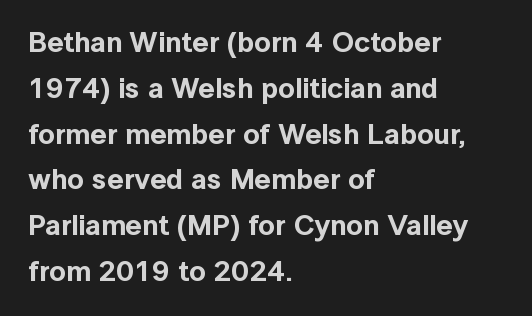
{"serif": "no", "italic": "no", "width": "normal", "x_height": "medium", "monospaced": "no", "underline": "no", "align": "left", "line_spacing": "normal", "line_spacing_ratio": 1.58, "letter_spacing": "normal", "letter_spacing_em": 0.0, "glyph_px": 29}
